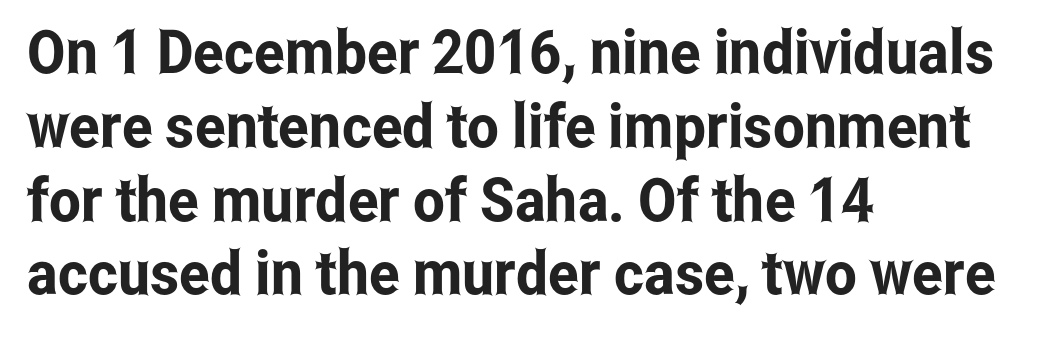
Q: Is the text italic (slanted)? A: No, it is upright.
Q: Is the typeface a serif or a sans-serif typeface? A: Sans-serif.
Q: Is the text underlined? A: No.
Q: How is the paragraph aligned? A: Left-aligned.
Q: Is the spacing between letters normal or unusually wide? A: Normal.
Q: Width (condensed, normal, or wide)? A: Condensed.
Q: Stroke contrast? A: Low.
Q: x-height? A: Medium.
Q: Monospaced? A: No.
